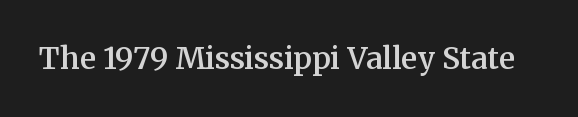
Q: Is the text bold? A: Semi-bold.
Q: Is the text italic (slanted)? A: No, it is upright.
Q: Is the typeface a serif or a sans-serif typeface? A: Serif.
Q: Is the text underlined? A: No.
Q: Is the spacing between letters normal or unusually wide? A: Normal.
Q: Width (condensed, normal, or wide)? A: Normal.
Q: Stroke contrast? A: Medium.
Q: x-height? A: Medium.
Q: Monospaced? A: No.
